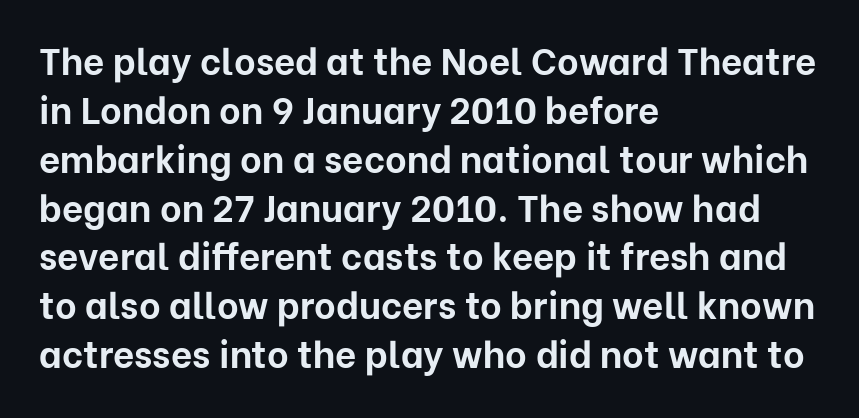
The image shows 37 px bold sans-serif type, upright; set left-aligned, normal line spacing (1.32x), normal letter spacing, not underlined; low stroke contrast and a medium x-height.
